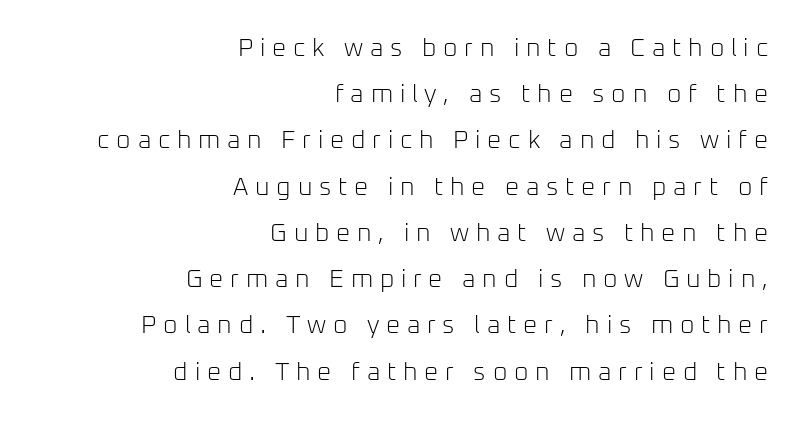
Q: Is the text bold? A: No.
Q: Is the text italic (slanted)? A: No, it is upright.
Q: Is the text underlined? A: No.
Q: How is the paragraph aligned? A: Right-aligned.
Q: Is the spacing between letters normal or unusually wide? A: Unusually wide.
